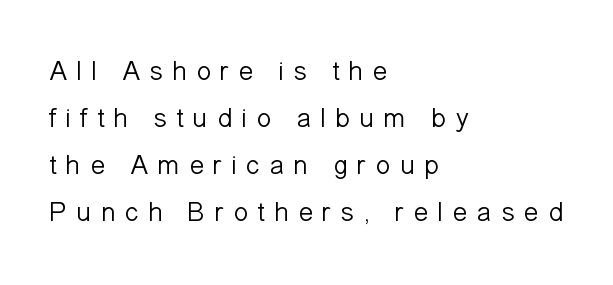
{"serif": "no", "italic": "no", "bold": "no", "weight": "light", "width": "normal", "stroke_contrast": "low", "x_height": "medium", "monospaced": "no", "underline": "no", "align": "left", "line_spacing": "normal", "line_spacing_ratio": 1.68, "letter_spacing": "wide", "letter_spacing_em": 0.31, "glyph_px": 28}
